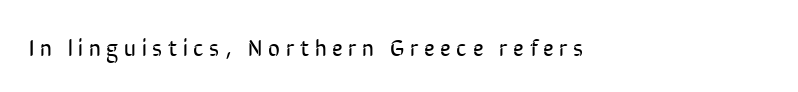
A light-to-regular cut is what we see here. The specimen omits any rule beneath the text block's lines. This rendering uses left alignment, leaving the right contour irregular. Here the glyphs are tracked loosely, breaking word shapes into spaced letters.
